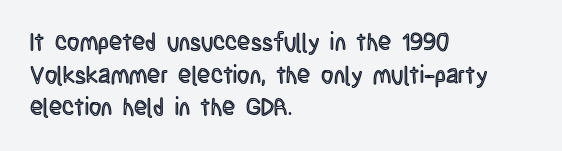
{"italic": "no", "underline": "no", "align": "left", "line_spacing": "normal", "line_spacing_ratio": 1.36, "letter_spacing": "normal", "letter_spacing_em": 0.0, "glyph_px": 24}
